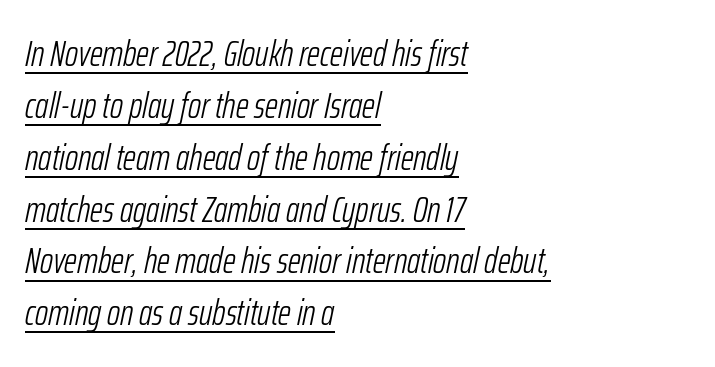
{"italic": "yes", "lean": "right", "slant_degrees": 12, "bold": "no", "weight": "light", "width": "condensed", "stroke_contrast": "low", "x_height": "medium", "monospaced": "no", "underline": "yes", "align": "left", "line_spacing": "normal", "line_spacing_ratio": 1.44, "letter_spacing": "normal", "letter_spacing_em": 0.0, "glyph_px": 36}
